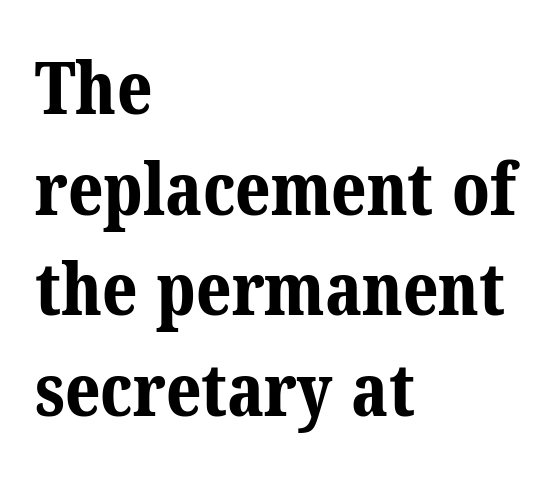
Line starts are locked; line ends wander. Each row of text sits above clean, open space. In terms of leading, this rendering sits right in the middle. Regarding serifs, this sample has them. Standard letterfit; no display-style spreading of the glyphs. A dark, heavy texture on the line: the type is bold.
